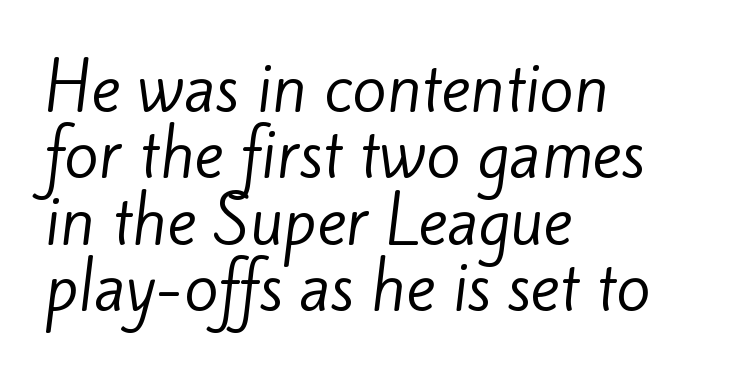
{"serif": "no", "bold": "no", "weight": "regular", "width": "normal", "stroke_contrast": "low", "x_height": "small", "monospaced": "no", "underline": "no", "align": "left", "line_spacing": "tight", "line_spacing_ratio": 1.07, "letter_spacing": "normal", "letter_spacing_em": 0.0, "glyph_px": 62}
